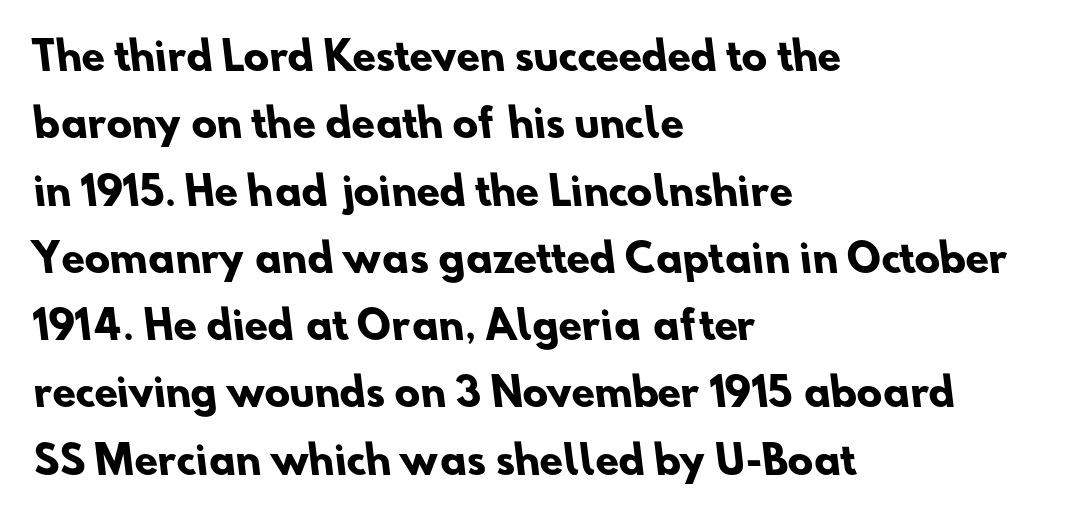
The image shows 38 px heavy sans-serif type; set left-aligned, line spacing 1.77x, normal letter spacing, not underlined; low stroke contrast and a small x-height.
